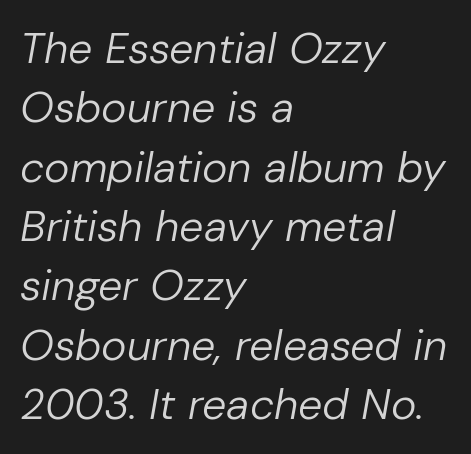
The image shows 43 px regular-weight type, italic (leaning right); set left-aligned, normal line spacing (1.38x), normal letter spacing, not underlined; low stroke contrast and a medium x-height.
